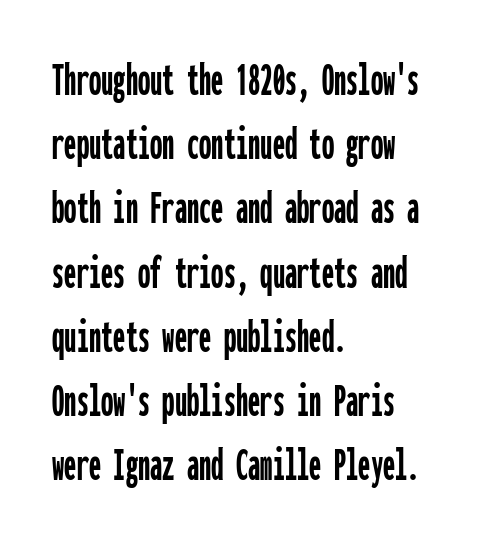
{"serif": "no", "italic": "no", "width": "condensed", "stroke_contrast": "low", "x_height": "medium", "monospaced": "yes", "underline": "no", "align": "left", "line_spacing": "normal", "line_spacing_ratio": 1.31, "letter_spacing": "normal", "letter_spacing_em": 0.0, "glyph_px": 49}
